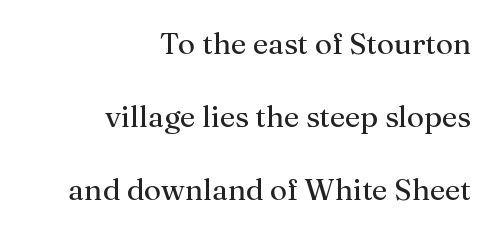
The text was rendered using a seriffed face with decorative stroke endings. The letterforms sit shoulder to shoulder at normal distance. Counters stay open thanks to moderate or lighter strokes. Quick note: not italic, upright.
